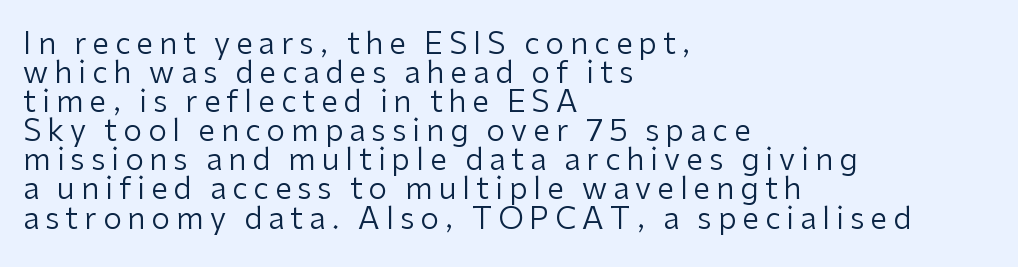
Q: Is the text bold? A: No.
Q: Is the text italic (slanted)? A: No, it is upright.
Q: Is the typeface a serif or a sans-serif typeface? A: Sans-serif.
Q: Is the text underlined? A: No.
Q: How is the paragraph aligned? A: Left-aligned.
Q: Is the spacing between letters normal or unusually wide? A: Unusually wide.
Q: Is the spacing between lines tight, normal or loose? A: Tight.
Q: Width (condensed, normal, or wide)? A: Normal.
Q: Stroke contrast? A: Low.
Q: x-height? A: Medium.
Q: Monospaced? A: No.
